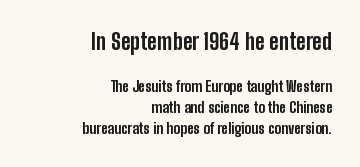
The composition opens big and finishes small. Caption: bold face, heavy strokes. The typography opts for an upright posture over an oblique one. Whoever set this chose a conventional vertical rhythm. Compared with typical body copy, the letter spacing here is the same. The text block is weighted toward the right margin, trailing off unevenly leftward.
